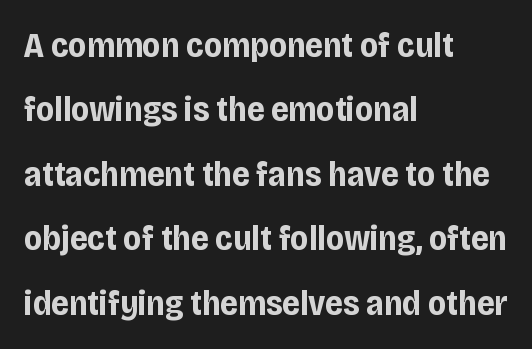
Q: Is the text bold? A: Yes.
Q: Is the text italic (slanted)? A: No, it is upright.
Q: Is the typeface a serif or a sans-serif typeface? A: Sans-serif.
Q: Is the text underlined? A: No.
Q: How is the paragraph aligned? A: Left-aligned.
Q: Is the spacing between letters normal or unusually wide? A: Normal.
Q: Width (condensed, normal, or wide)? A: Condensed.
Q: Stroke contrast? A: Low.
Q: x-height? A: Large.
Q: Monospaced? A: No.
